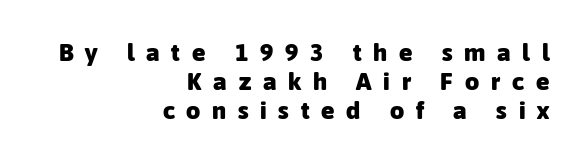
Q: Is the text bold? A: Yes.
Q: Is the text italic (slanted)? A: No, it is upright.
Q: Is the text underlined? A: No.
Q: How is the paragraph aligned? A: Right-aligned.
Q: Is the spacing between letters normal or unusually wide? A: Unusually wide.
